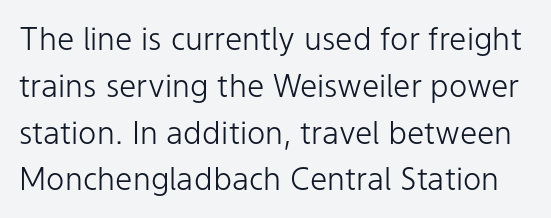
{"serif": "no", "italic": "no", "bold": "no", "weight": "light", "width": "normal", "stroke_contrast": "low", "x_height": "medium", "monospaced": "no", "underline": "no", "line_spacing": "normal", "line_spacing_ratio": 1.51, "letter_spacing": "normal", "letter_spacing_em": 0.0, "glyph_px": 31}
